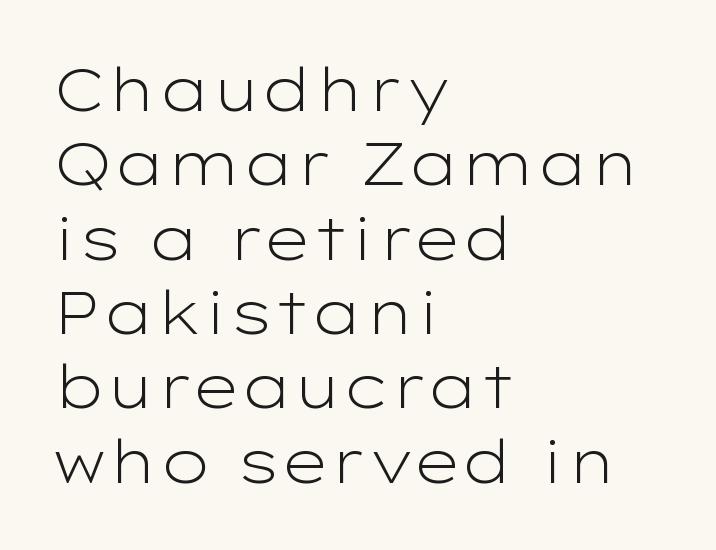
Think of a printed novel: that variable character pitch is what you see here. The leading is moderate, giving the passage an even texture. Is this a heavy cut? Hardly; it is regular or lighter. Is this a sans? Yes — the strokes have no serifs. Each word holds together tightly as a unit, with standard inter-letter gaps.
